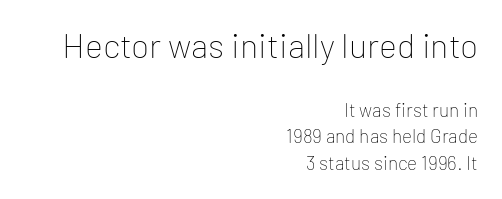
The image shows 34 px thin sans-serif type, upright; set right-aligned, normal line spacing (1.38x), normal letter spacing, not underlined; the first (top) block is 1.79x larger; low stroke contrast and a medium x-height.
